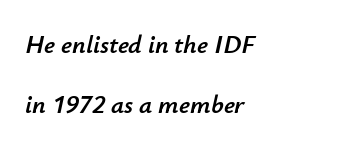
{"italic": "yes", "lean": "right", "slant_degrees": 12, "underline": "no", "align": "left", "line_spacing": "loose", "line_spacing_ratio": 2.31, "letter_spacing": "normal", "letter_spacing_em": 0.0, "glyph_px": 26}
